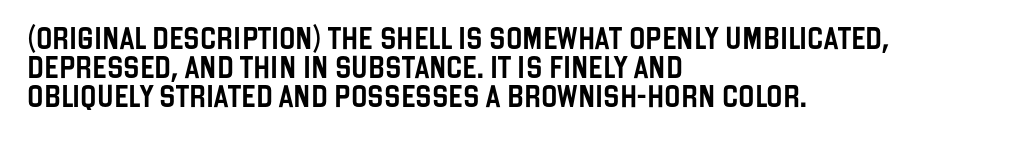
It's the straight-up-and-down kind of type. The horizontal fit of the characters is conventional and even. These lines are set flush left with a ragged right edge. Glance below the letters and you will spot only blank space.
